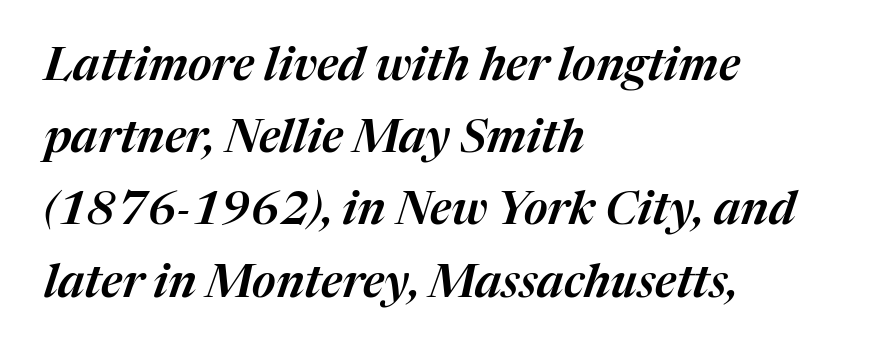
Q: Is the text italic (slanted)? A: Yes, it leans right by about 17 degrees.
Q: Is the text underlined? A: No.
Q: How is the paragraph aligned? A: Left-aligned.
Q: Is the spacing between letters normal or unusually wide? A: Normal.
Q: Is the spacing between lines tight, normal or loose? A: Normal.
Q: Width (condensed, normal, or wide)? A: Normal.
Q: Stroke contrast? A: Medium.
Q: x-height? A: Medium.
Q: Monospaced? A: No.
